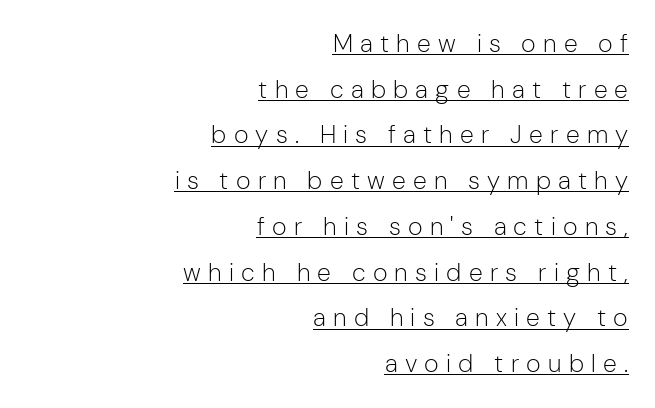
Q: Is the text bold? A: No.
Q: Is the text italic (slanted)? A: No, it is upright.
Q: Is the text underlined? A: Yes.
Q: How is the paragraph aligned? A: Right-aligned.
Q: Is the spacing between letters normal or unusually wide? A: Unusually wide.
